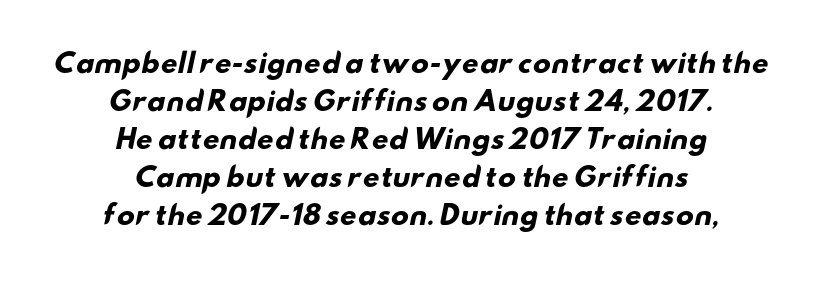
The passage shown stacks its lines at a standard gap. Horizontally, the lines are justified to the midpoint only. Observe the ordinary spacing: letters are neighbours, not strangers. The specimen omits any rule beneath the text block's lines. The typesetting leans heavy: a genuine bold.
